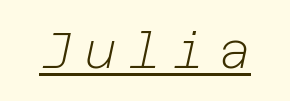
{"italic": "yes", "lean": "right", "slant_degrees": 12, "bold": "no", "weight": "light", "width": "normal", "stroke_contrast": "low", "x_height": "medium", "underline": "yes", "letter_spacing": "wide", "letter_spacing_em": 0.24, "glyph_px": 50}
